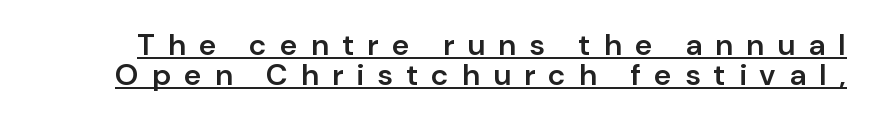
Notice how the stems are strictly vertical — no italics here. Underlining? Definitely there. Notice how descenders almost collide with the ascenders below — that's tight leading. You could not count columns in this text — the font is proportionally spaced. Characters follow at a spacing far wider than the type designer built in. Type style note: lacks serifs.
